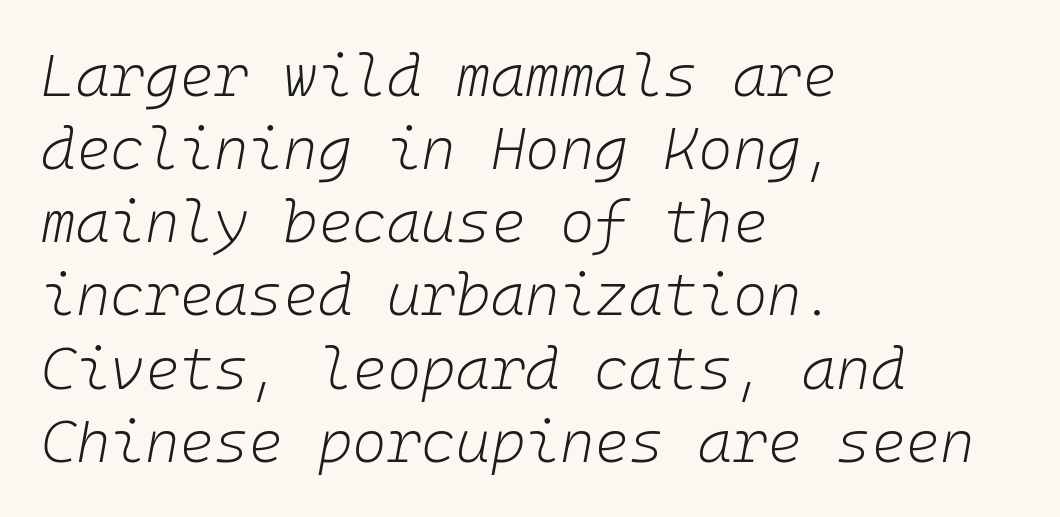
Visually the block forms a straight wall on the left and a jagged coastline on the right. Quick note: italic. A clean baseline with only descenders dipping below it. There is no visible air inserted between adjacent glyphs.
